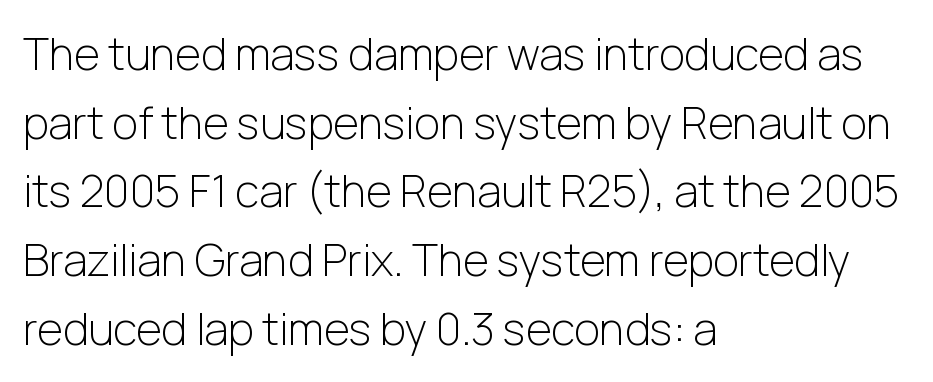
What's the leading like? Ordinary, nothing unusual. This sample has the flowing, uneven cadence of proportional lettering. This is the regular roman posture of the typeface. A typesetter would call this zero additional tracking. A quiet, ordinary-to-light weight characterises the typeface. Horizontally, the lines are justified to the leading edge only.
